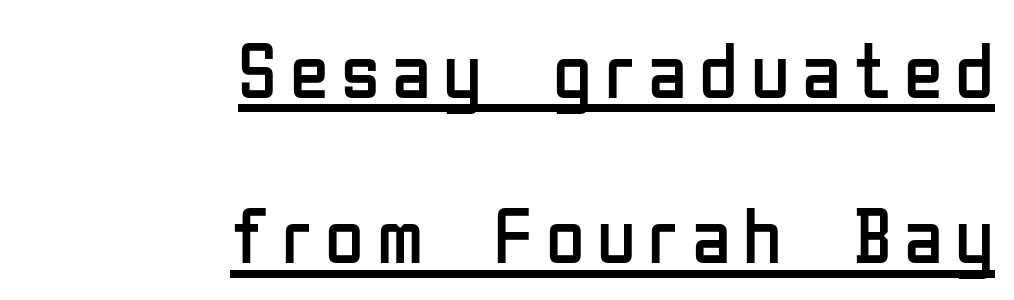
{"serif": "no", "italic": "no", "bold": "no", "weight": "regular", "width": "condensed", "stroke_contrast": "low", "x_height": "medium", "monospaced": "no", "underline": "yes", "align": "right", "line_spacing": "loose", "line_spacing_ratio": 2.09, "glyph_px": 79}
